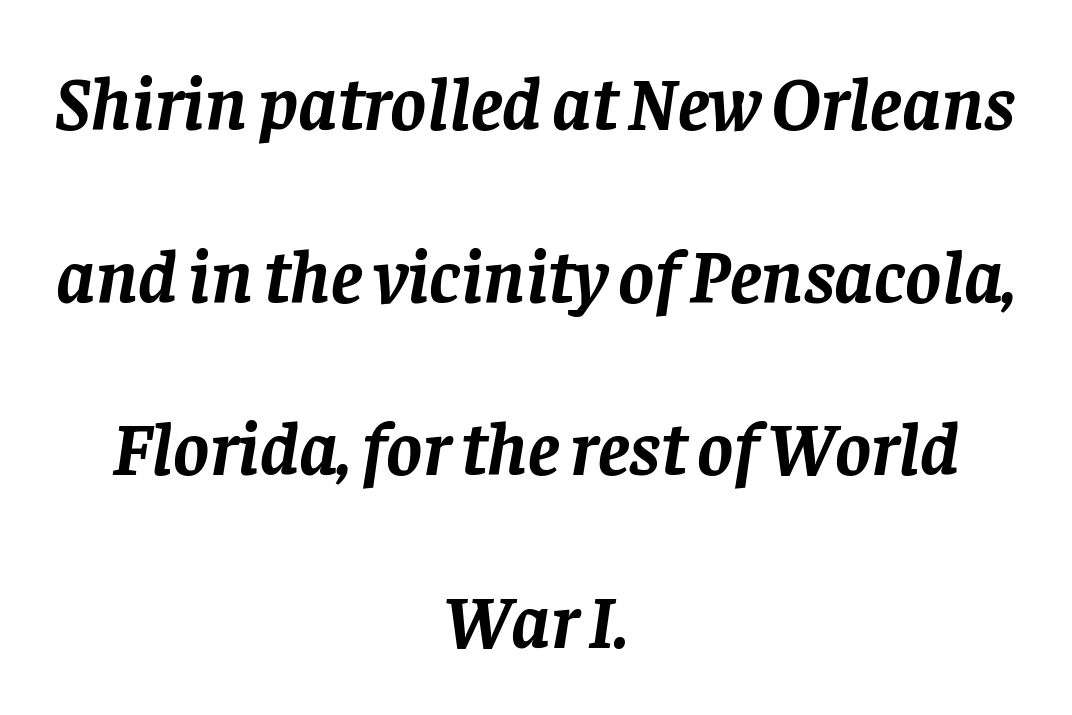
The image shows 76 px semibold serif type, italic (leaning right); set centered, loose line spacing (2.27x), normal letter spacing, not underlined; low stroke contrast and a large x-height.
